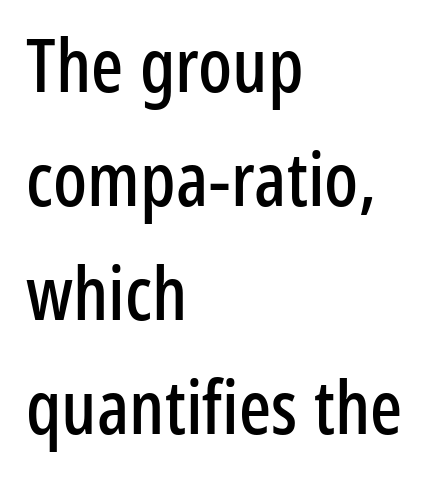
The image shows 75 px condensed sans-serif type, upright; set left-aligned, normal line spacing (1.52x), normal letter spacing, not underlined; low stroke contrast and a medium x-height.
